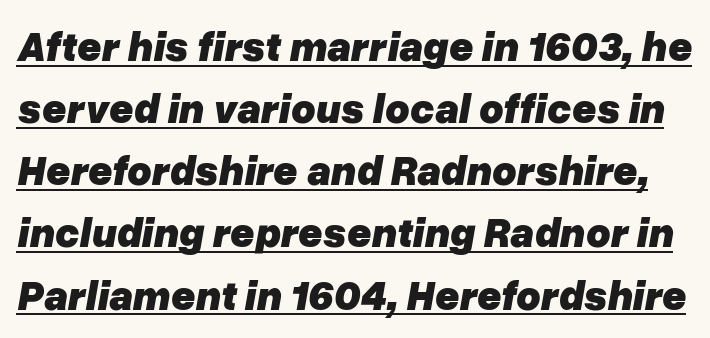
Q: Is the text bold? A: Yes.
Q: Is the text italic (slanted)? A: Yes, it leans right by about 10 degrees.
Q: Is the text underlined? A: Yes.
Q: Is the spacing between letters normal or unusually wide? A: Normal.
Q: Is the spacing between lines tight, normal or loose? A: Normal.
Q: Width (condensed, normal, or wide)? A: Normal.
Q: Stroke contrast? A: Low.
Q: x-height? A: Medium.
Q: Monospaced? A: No.
